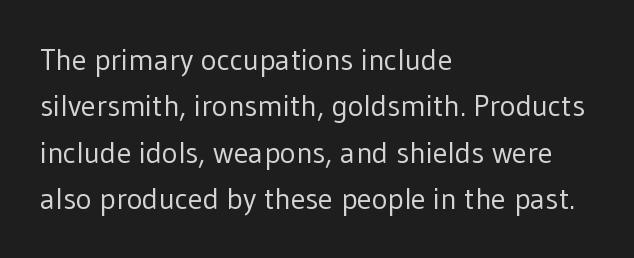
Nope, not italic — everything's standing straight. Alignment: flush left. The area under the type is left untouched. Students, observe: this is what conventionally led text looks like.
